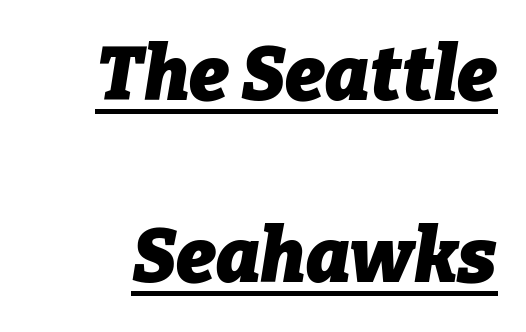
Italic: yes, the glyphs are oblique. Bold? Absolutely — the strokes are thick and heavy. Interline gaps are noticeably wide in this sample. The rendering uses the underline text-decoration. Characters follow at the spacing the type designer built in. Spacing verdict: proportional, widths tailored to each character.
